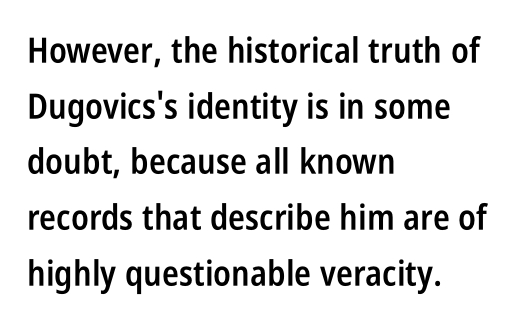
{"serif": "no", "italic": "no", "bold": "semi", "weight": "semibold", "width": "condensed", "stroke_contrast": "low", "x_height": "large", "monospaced": "no", "underline": "no", "align": "left", "line_spacing": "normal", "line_spacing_ratio": 1.59, "letter_spacing": "normal", "letter_spacing_em": 0.0, "glyph_px": 35}
